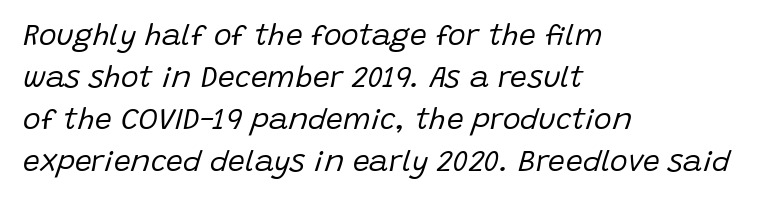
The image shows 30 px regular-weight type, italic (leaning right); set left-aligned, normal line spacing (1.4x), normal letter spacing, not underlined; low stroke contrast and a large x-height.
